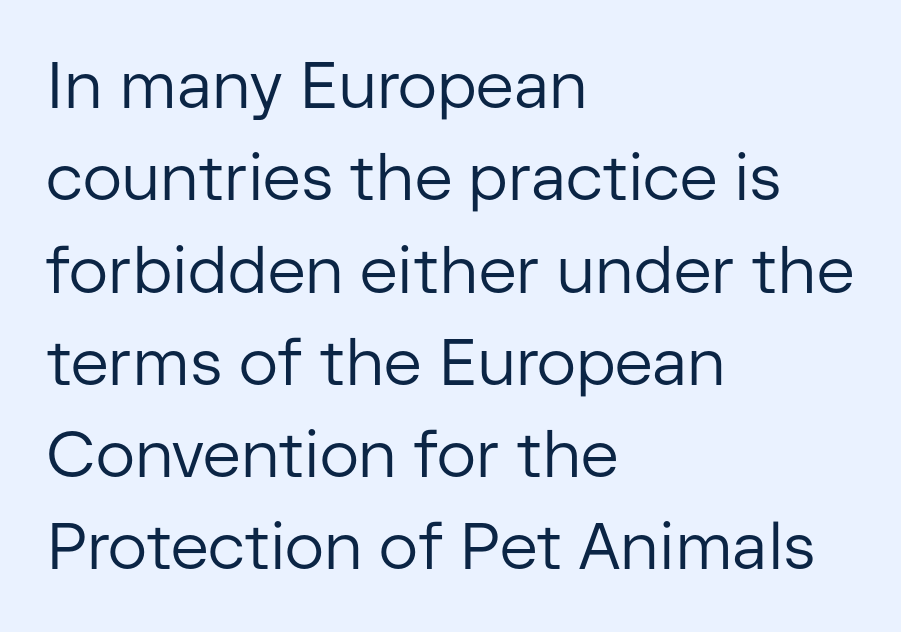
The image shows 65 px regular-weight sans-serif type, upright; set left-aligned, normal line spacing (1.42x), normal letter spacing, not underlined; low stroke contrast and a medium x-height.
